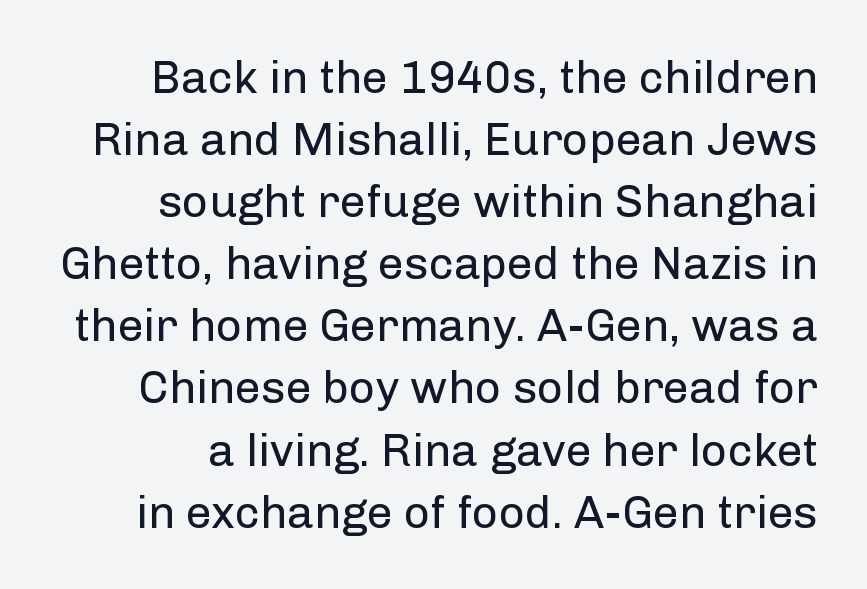
The weight tops out at a normal text grade. Quick note: interline space is typical. To sum up the face: it is a sans, with no serifs. You could call the tracking neutral — neither tight nor loose. The face used here is proportionally spaced, like ordinary book or web type. Posture: straight, roman, zero tilt.
